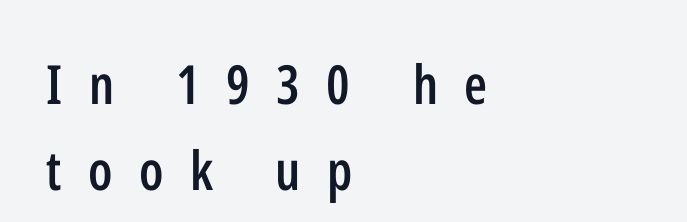
The image shows 54 px semibold, condensed sans-serif type, upright; set left-aligned, normal line spacing (1.6x), unusually wide letter spacing (+0.49 em), not underlined; low stroke contrast and a medium x-height.
